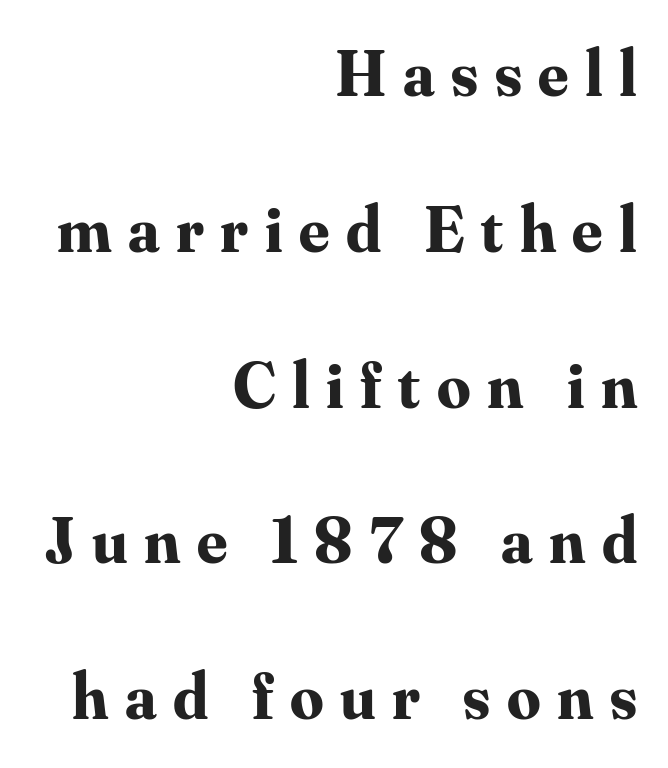
{"serif": "yes", "italic": "no", "bold": "yes", "weight": "bold", "width": "normal", "stroke_contrast": "medium", "x_height": "small", "monospaced": "no", "underline": "no", "align": "right", "line_spacing": "loose", "line_spacing_ratio": 2.36, "letter_spacing": "wide", "letter_spacing_em": 0.25, "glyph_px": 66}
